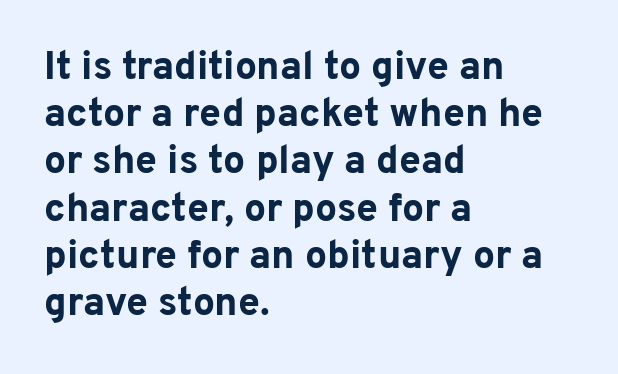
The image shows 39 px bold sans-serif type, upright; set left-aligned, line spacing 1.21x, normal letter spacing, not underlined; low stroke contrast and a medium x-height.
